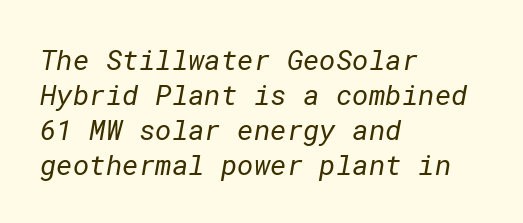
Stroke mass is kept to a normal reading level or below. Honestly, the row spacing looks completely unremarkable. This rendering features lettering with no underline. Compared with a centered layout, this one pins lines to the left instead. Each word holds together tightly as a unit, with standard inter-letter gaps. Check where the strokes stop: nothing finishes them off — pure sans.
